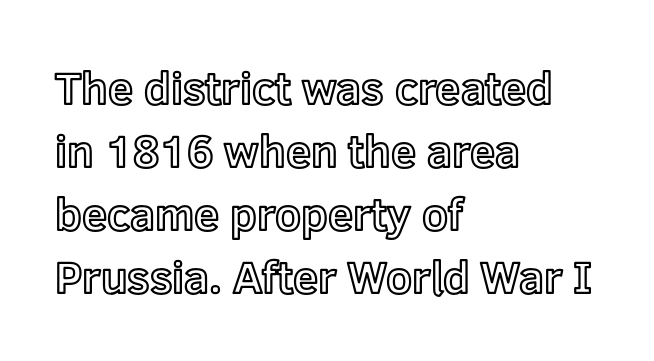
The image shows 45 px text type, upright; set left-aligned, normal line spacing (1.4x), normal letter spacing, not underlined; a medium x-height.
